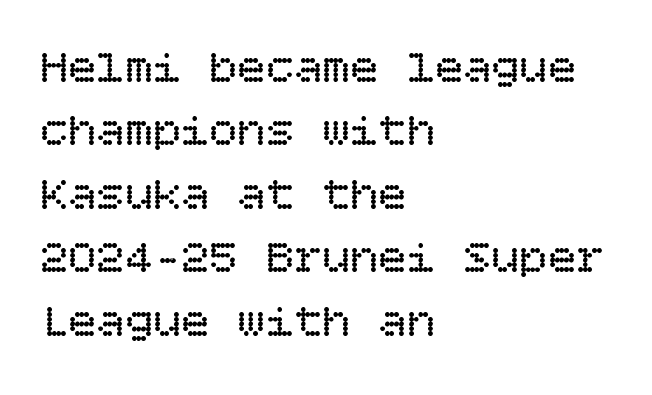
The image shows 47 px regular-weight type, upright; set left-aligned, normal line spacing (1.35x), normal letter spacing, not underlined; low stroke contrast and a large x-height.
